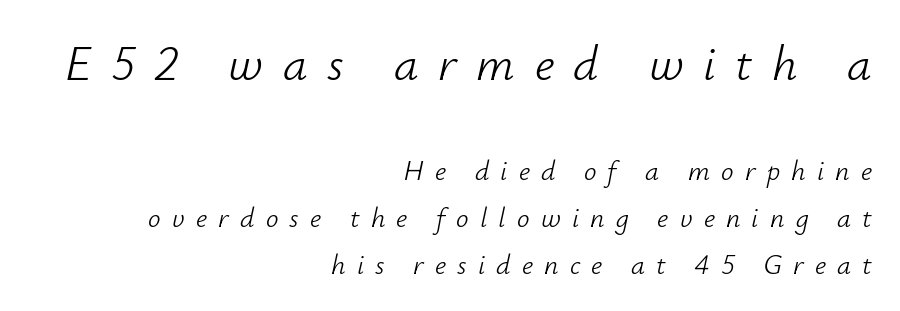
Q: Is the text bold? A: No.
Q: Is the text italic (slanted)? A: Yes, it leans right by about 12 degrees.
Q: Is the text underlined? A: No.
Q: How is the paragraph aligned? A: Right-aligned.
Q: Is the spacing between letters normal or unusually wide? A: Unusually wide.
Q: Is the spacing between lines tight, normal or loose? A: Normal.
Q: Which block of text is set in a larger size, the first (top) or the second (bottom)? A: The first (top) one.
Q: Width (condensed, normal, or wide)? A: Normal.
Q: Stroke contrast? A: Low.
Q: x-height? A: Small.
Q: Monospaced? A: No.
